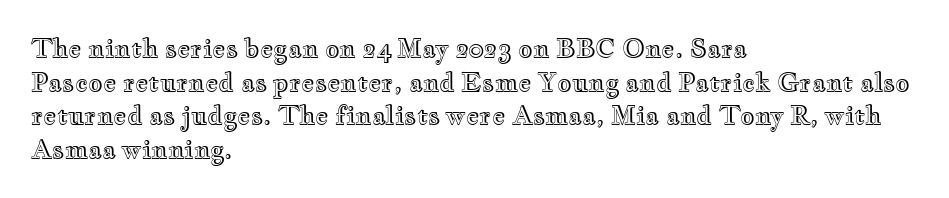
The image shows 25 px text type, upright; set left-aligned, normal line spacing (1.35x), normal letter spacing, not underlined.
